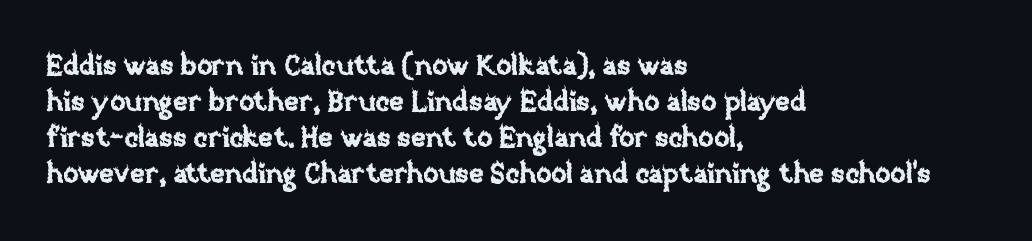
{"italic": "no", "width": "normal", "stroke_contrast": "low", "x_height": "large", "monospaced": "no", "underline": "no", "align": "left", "line_spacing": "normal", "line_spacing_ratio": 1.29, "letter_spacing": "normal", "letter_spacing_em": 0.0, "glyph_px": 28}
